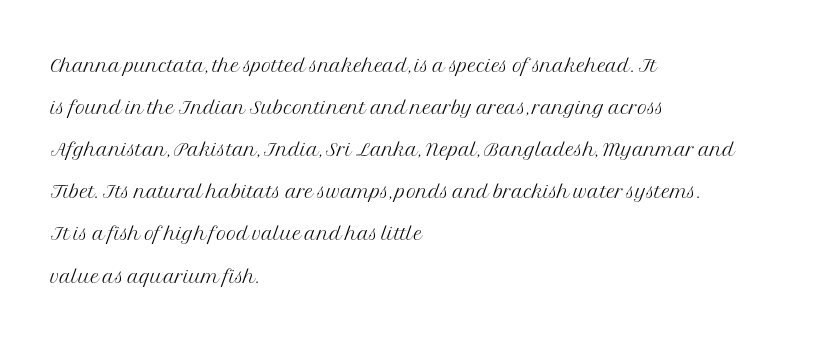
Each new line begins a customary step beneath the previous one. The passage shown is not underscored anywhere. Weight: not bold — regular or lighter. A classic flush-left, rag-right setting is used for this passage.
